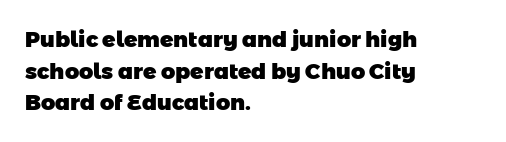
{"bold": "yes", "underline": "no", "align": "left", "line_spacing": "normal", "line_spacing_ratio": 1.44, "letter_spacing": "normal", "letter_spacing_em": 0.0, "glyph_px": 22}
